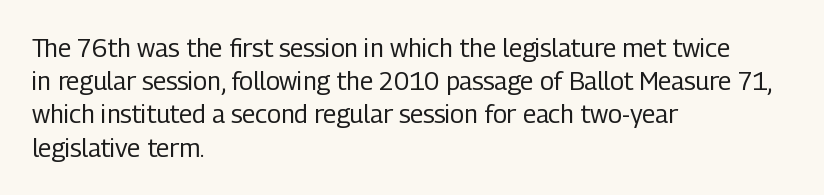
Q: Is the text bold? A: No.
Q: Is the text italic (slanted)? A: No, it is upright.
Q: Is the text underlined? A: No.
Q: How is the paragraph aligned? A: Left-aligned.
Q: Is the spacing between letters normal or unusually wide? A: Normal.
Q: Is the spacing between lines tight, normal or loose? A: Normal.
